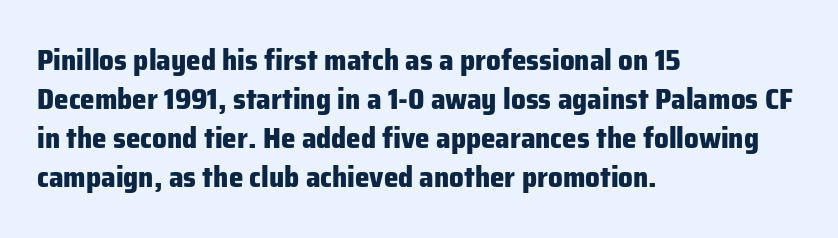
{"serif": "no", "italic": "no", "bold": "yes", "weight": "heavy", "width": "normal", "stroke_contrast": "low", "x_height": "medium", "monospaced": "no", "underline": "no", "align": "left", "line_spacing": "normal", "line_spacing_ratio": 1.35, "letter_spacing": "normal", "letter_spacing_em": 0.0, "glyph_px": 29}
